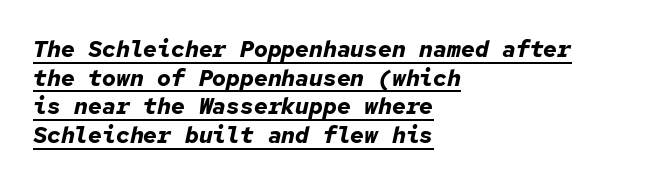
Q: Is the text bold? A: Yes.
Q: Is the text italic (slanted)? A: Yes, it leans right by about 12 degrees.
Q: Is the text underlined? A: Yes.
Q: How is the paragraph aligned? A: Left-aligned.
Q: Is the spacing between letters normal or unusually wide? A: Normal.
Q: Is the spacing between lines tight, normal or loose? A: Normal.
